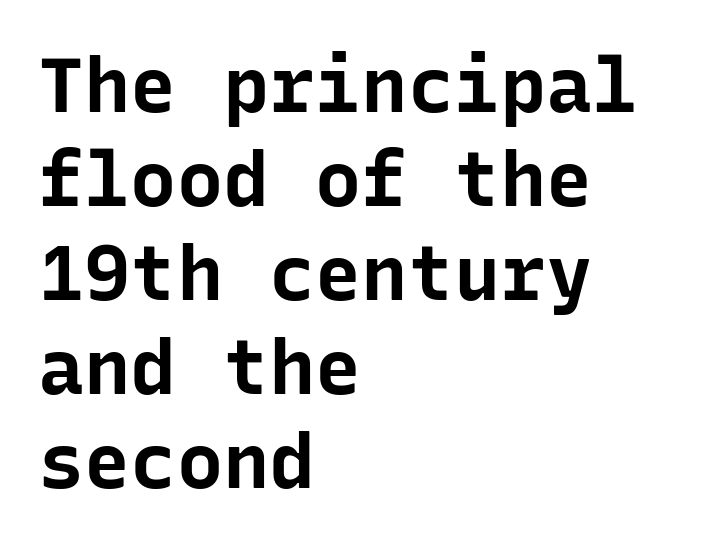
Q: Is the text bold? A: Yes.
Q: Is the text italic (slanted)? A: No, it is upright.
Q: Is the typeface a serif or a sans-serif typeface? A: Sans-serif.
Q: Is the text underlined? A: No.
Q: How is the paragraph aligned? A: Left-aligned.
Q: Is the spacing between letters normal or unusually wide? A: Normal.
Q: Width (condensed, normal, or wide)? A: Normal.
Q: Stroke contrast? A: Low.
Q: x-height? A: Medium.
Q: Monospaced? A: Yes.
